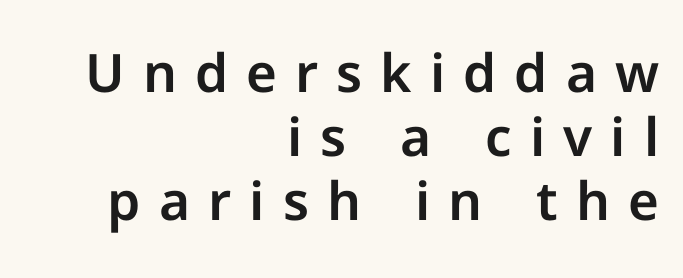
{"serif": "no", "italic": "no", "width": "normal", "stroke_contrast": "low", "x_height": "medium", "monospaced": "no", "underline": "no", "align": "right", "line_spacing_ratio": 1.21, "letter_spacing": "wide", "letter_spacing_em": 0.34, "glyph_px": 53}
